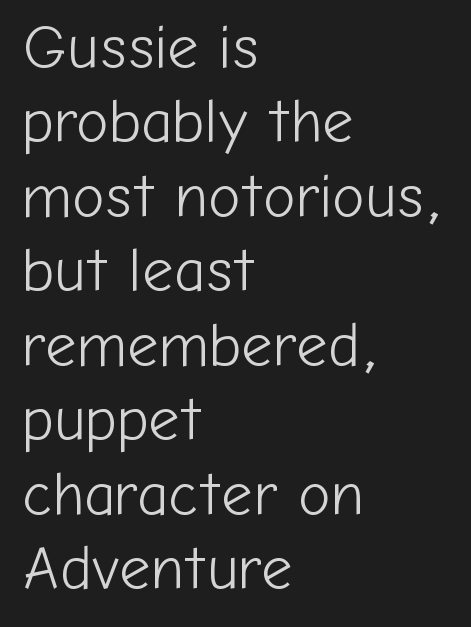
The type sits square on the baseline with zero lean. Character widths vary here, with narrow letters taking less room than wide ones. Descenders are the only things crossing below the line. Look at the bottom of the vertical strokes: they stop flat, with no serifs. The strokes carry an ordinary text weight at most.
